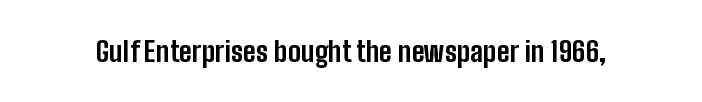
The image shows 28 px bold, condensed sans-serif type, upright; set normal letter spacing, not underlined; low stroke contrast and a medium x-height.
